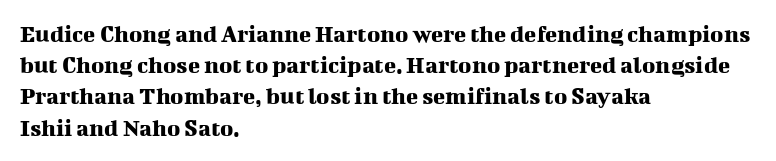
If you drew a line through each stem, it would be perfectly vertical. Leading: standard. The setting favours the left margin, as ordinary paragraphs usually do. Nobody touched the tracking dial on this one. Lines of text with bare space underneath.
